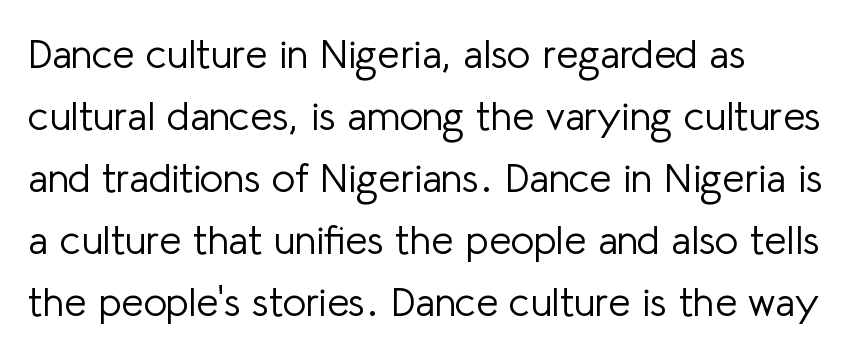
Q: Is the text bold? A: No.
Q: Is the text italic (slanted)? A: No, it is upright.
Q: Is the typeface a serif or a sans-serif typeface? A: Sans-serif.
Q: Is the text underlined? A: No.
Q: Is the spacing between letters normal or unusually wide? A: Normal.
Q: Is the spacing between lines tight, normal or loose? A: Normal.
Q: Width (condensed, normal, or wide)? A: Normal.
Q: Stroke contrast? A: Low.
Q: x-height? A: Medium.
Q: Monospaced? A: No.
